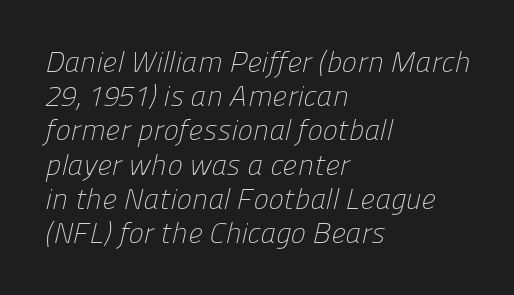
The image shows 29 px light sans-serif type; set left-aligned, line spacing 1.18x, normal letter spacing, not underlined; low stroke contrast and a medium x-height.
